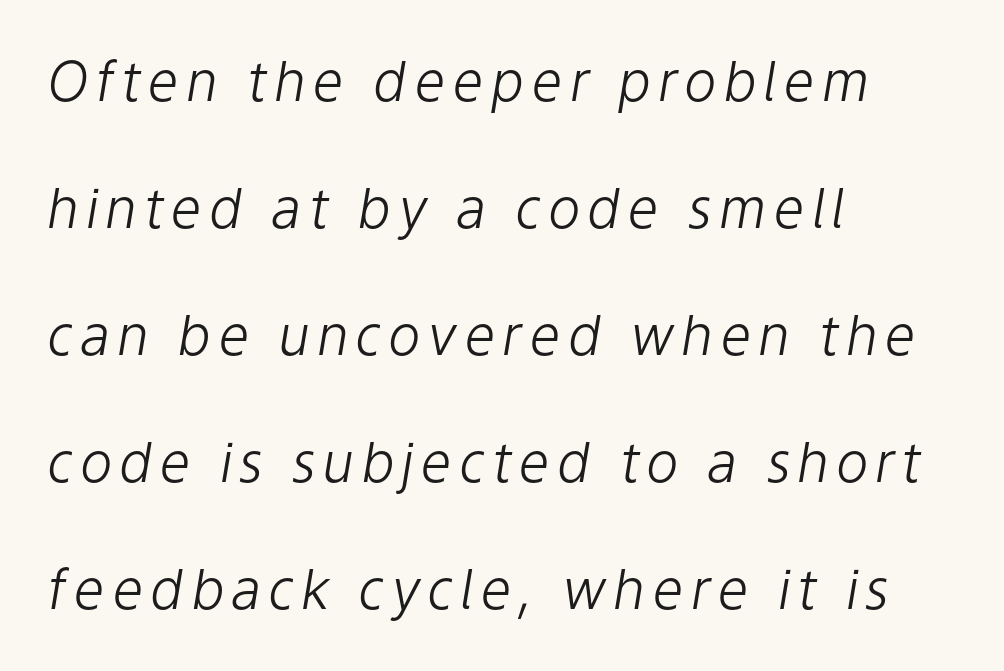
{"italic": "yes", "lean": "right", "slant_degrees": 9, "bold": "no", "weight": "light", "width": "normal", "stroke_contrast": "low", "x_height": "medium", "monospaced": "no", "underline": "no", "align": "left", "line_spacing": "loose", "line_spacing_ratio": 2.31, "glyph_px": 55}
